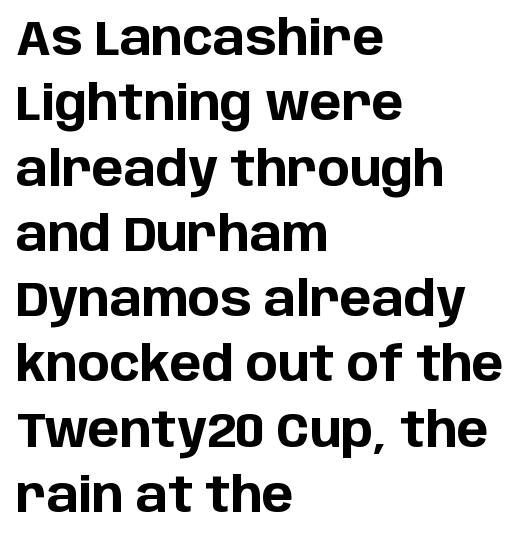
Bare-footed words on every line. Regular leading. Compared with an ordinary text face, these strokes are far heavier — a full bold. Note the varied advance widths — an 'i' is clearly narrower than an 'm'.
